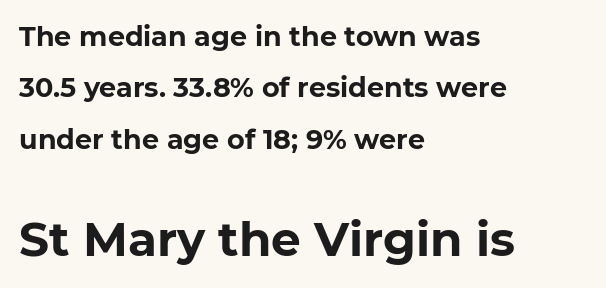
Q: Is the text bold? A: Yes.
Q: Is the text italic (slanted)? A: No, it is upright.
Q: Is the typeface a serif or a sans-serif typeface? A: Sans-serif.
Q: Is the text underlined? A: No.
Q: How is the paragraph aligned? A: Left-aligned.
Q: Is the spacing between letters normal or unusually wide? A: Normal.
Q: Is the spacing between lines tight, normal or loose? A: Loose.
Q: Which block of text is set in a larger size, the first (top) or the second (bottom)? A: The second (bottom) one.
Q: Width (condensed, normal, or wide)? A: Normal.
Q: Stroke contrast? A: Low.
Q: x-height? A: Medium.
Q: Monospaced? A: No.
